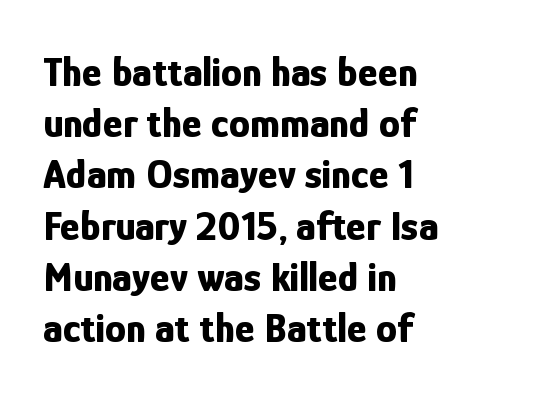
The image shows 42 px bold, condensed sans-serif type, upright; set left-aligned, line spacing 1.22x, normal letter spacing, not underlined; low stroke contrast and a medium x-height.
